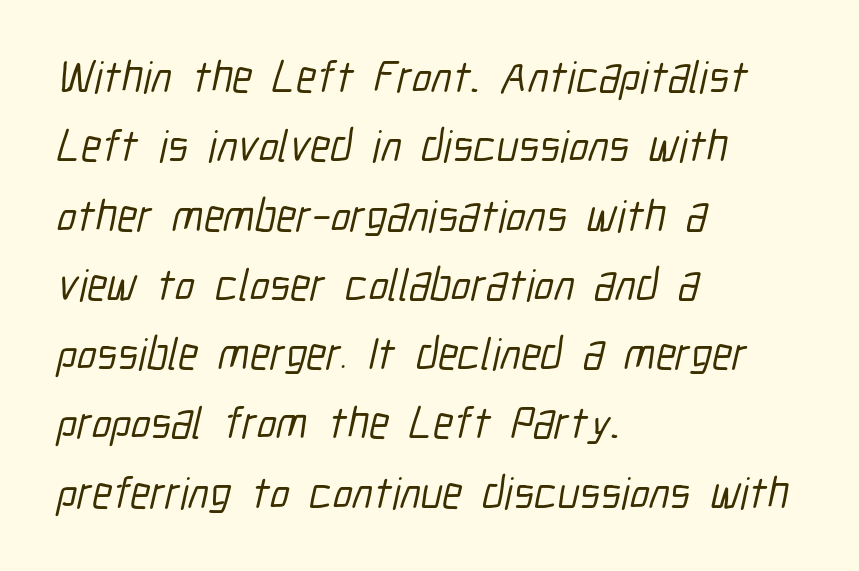
The image shows 45 px condensed sans-serif type; set left-aligned, normal line spacing (1.54x), normal letter spacing, not underlined; low stroke contrast and a medium x-height.
